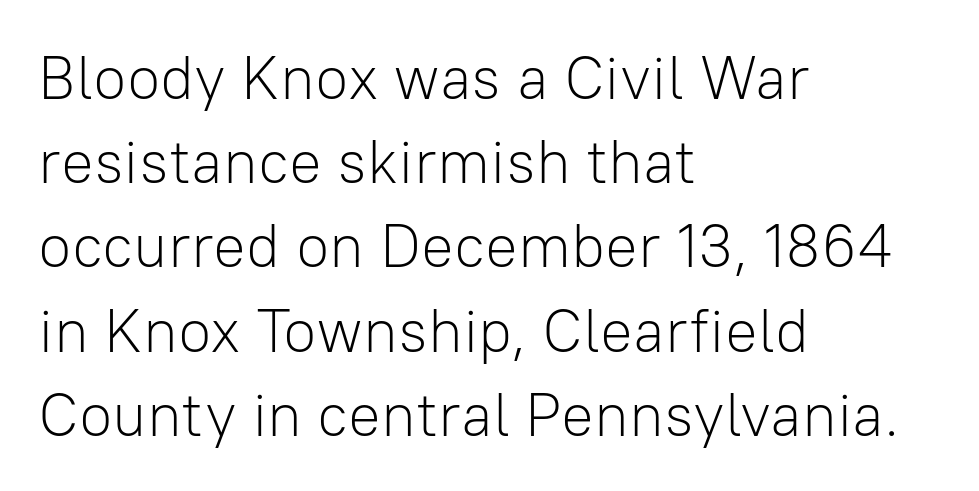
This sample has the flowing, uneven cadence of proportional lettering. What kind of face is this? One without serifs — a sans. Which margin do the lines hug? The left one — the right edge is uneven. There is no visible air inserted between adjacent glyphs.
